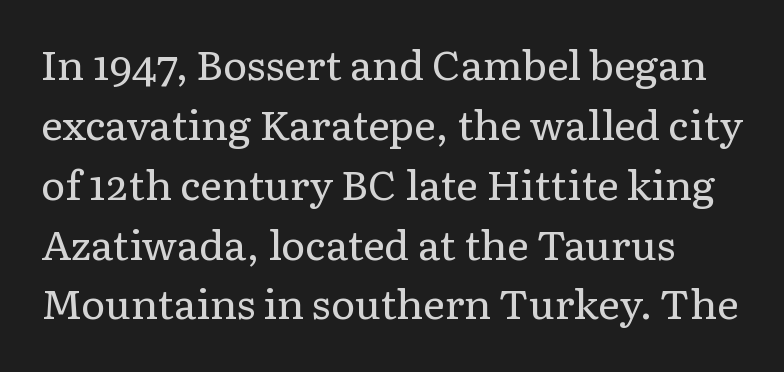
{"serif": "yes", "italic": "no", "bold": "no", "weight": "regular", "width": "normal", "stroke_contrast": "low", "x_height": "medium", "monospaced": "no", "underline": "no", "line_spacing": "normal", "line_spacing_ratio": 1.46, "letter_spacing": "normal", "letter_spacing_em": 0.0, "glyph_px": 41}
